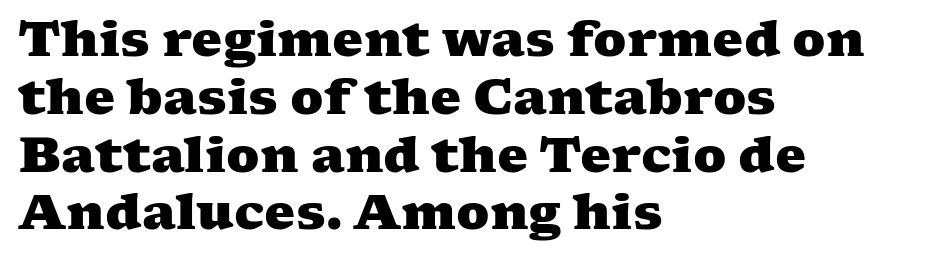
{"serif": "yes", "bold": "yes", "weight": "heavy", "width": "wide", "stroke_contrast": "medium", "x_height": "medium", "monospaced": "no", "underline": "no", "align": "left", "line_spacing_ratio": 1.18, "letter_spacing": "normal", "letter_spacing_em": 0.0, "glyph_px": 49}
